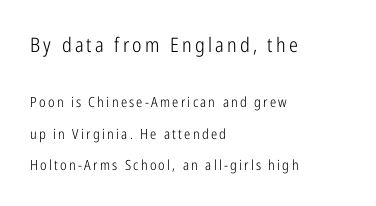
On a weight scale, this lands at 450 or below. Underline: absent. The lettering stays uniformly vertical, giving the passage a roman look. The passage shown stacks its lines with a broad gap. The rag falls on the right side of this text block.
